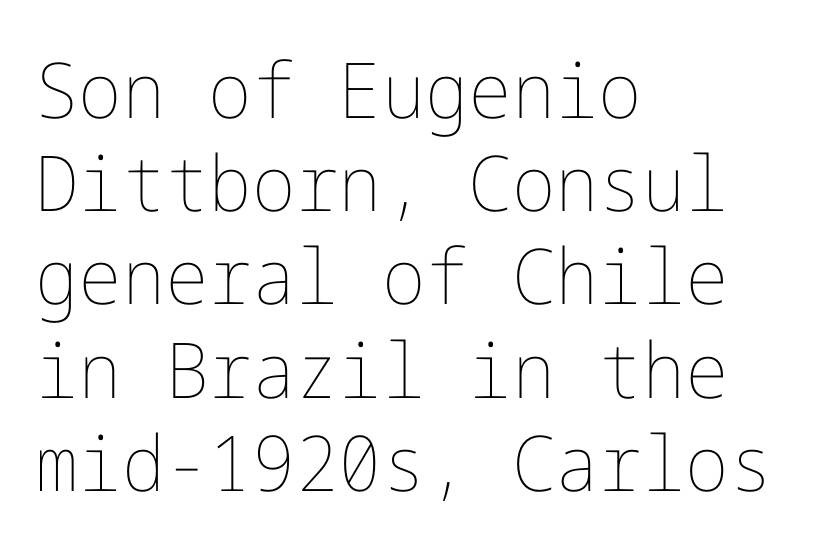
{"italic": "no", "bold": "no", "weight": "thin", "width": "normal", "stroke_contrast": "low", "x_height": "medium", "underline": "no", "align": "left", "line_spacing_ratio": 1.21, "letter_spacing": "normal", "letter_spacing_em": 0.0, "glyph_px": 77}
